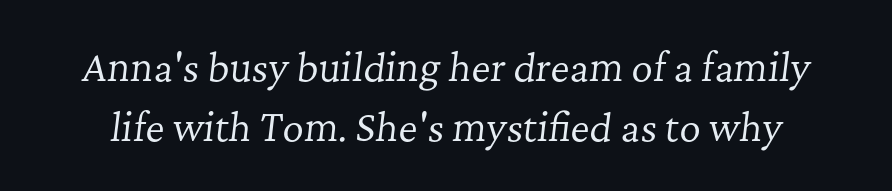
The image shows 37 px regular-weight serif type, italic (leaning right); set normal line spacing (1.62x), normal letter spacing, not underlined; low stroke contrast and a medium x-height.
